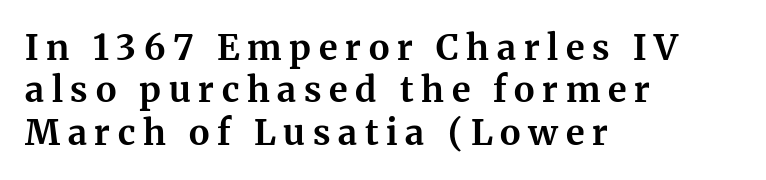
Q: Is the text bold? A: Yes.
Q: Is the text italic (slanted)? A: No, it is upright.
Q: Is the typeface a serif or a sans-serif typeface? A: Serif.
Q: Is the text underlined? A: No.
Q: How is the paragraph aligned? A: Left-aligned.
Q: Is the spacing between letters normal or unusually wide? A: Unusually wide.
Q: Width (condensed, normal, or wide)? A: Normal.
Q: Stroke contrast? A: Medium.
Q: x-height? A: Medium.
Q: Monospaced? A: No.
